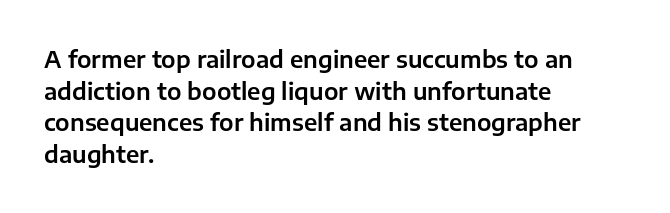
The letterforms sit shoulder to shoulder at normal distance. The paragraph has a hard left edge and a soft right edge. A clean baseline with only descenders dipping below it. No italicization has been applied; the sample stays upright.
